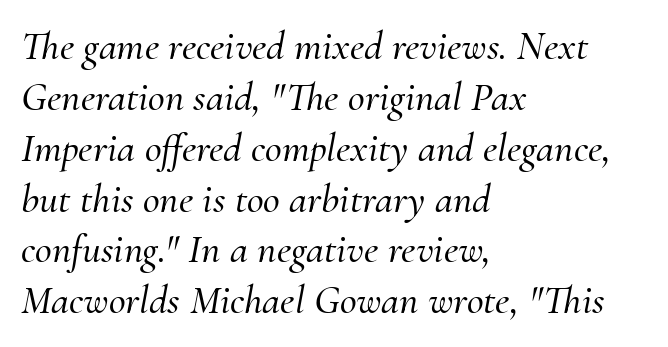
{"serif": "yes", "italic": "yes", "lean": "right", "slant_degrees": 10, "width": "normal", "stroke_contrast": "medium", "x_height": "small", "monospaced": "no", "underline": "no", "align": "left", "line_spacing_ratio": 1.24, "letter_spacing": "normal", "letter_spacing_em": 0.0, "glyph_px": 41}
